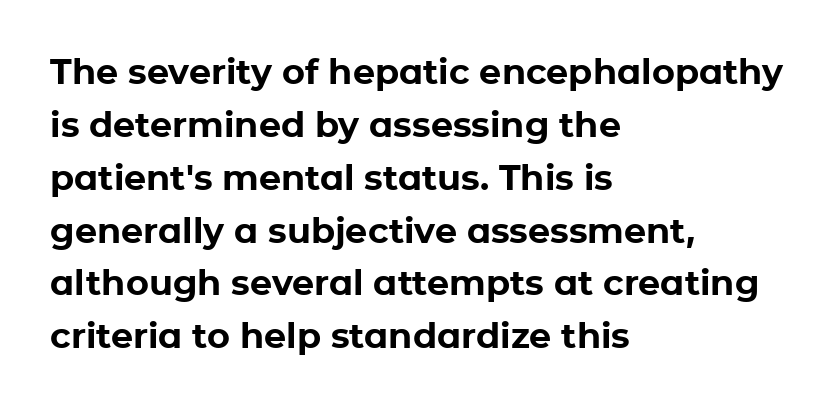
Q: Is the text bold? A: Yes.
Q: Is the text italic (slanted)? A: No, it is upright.
Q: Is the typeface a serif or a sans-serif typeface? A: Sans-serif.
Q: Is the text underlined? A: No.
Q: How is the paragraph aligned? A: Left-aligned.
Q: Is the spacing between letters normal or unusually wide? A: Normal.
Q: Is the spacing between lines tight, normal or loose? A: Normal.
Q: Width (condensed, normal, or wide)? A: Normal.
Q: Stroke contrast? A: Low.
Q: x-height? A: Medium.
Q: Monospaced? A: No.
